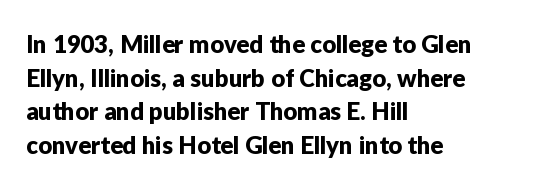
Leading matches the norm, producing a regular column. Every stem runs plumb, perpendicular to the baseline. Underline: absent. In CSS terms this would be text-align: left. Here the glyphs are tracked normally, forming tight word shapes.
